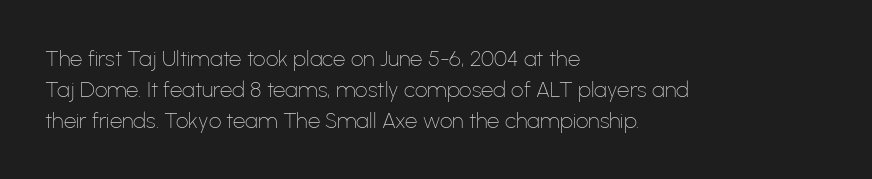
The image shows 22 px text type, upright; set left-aligned, normal line spacing (1.4x), normal letter spacing, not underlined.
